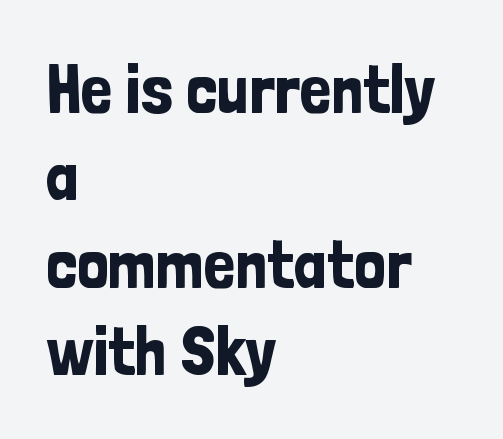
A typesetter would call this zero additional tracking. Short and long lines alike share a common starting point at left. Spacing verdict: proportional, widths tailored to each character. A typesetter would label this face a sans. Quick note: underline off.
